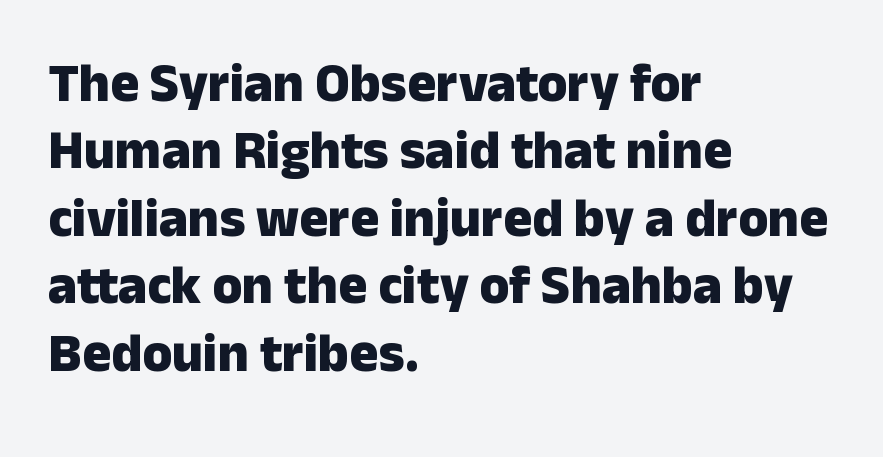
Think of a printed novel: that variable character pitch is what you see here. Nope, no serifs anywhere on these letters. Posture: upright roman. Descender tails drop into unmarked territory. The line-height multiplier appears to be the usual default.
